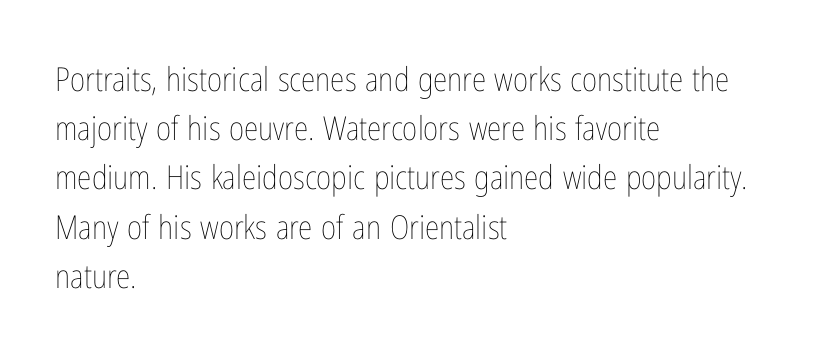
Q: Is the text bold? A: No.
Q: Is the text italic (slanted)? A: No, it is upright.
Q: Is the text underlined? A: No.
Q: How is the paragraph aligned? A: Left-aligned.
Q: Is the spacing between letters normal or unusually wide? A: Normal.
Q: Is the spacing between lines tight, normal or loose? A: Normal.
Q: Width (condensed, normal, or wide)? A: Condensed.
Q: Stroke contrast? A: Low.
Q: x-height? A: Medium.
Q: Monospaced? A: No.
